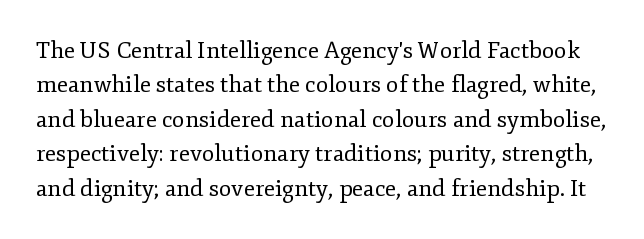
Q: Is the text bold? A: No.
Q: Is the text italic (slanted)? A: No, it is upright.
Q: Is the text underlined? A: No.
Q: Is the spacing between letters normal or unusually wide? A: Normal.
Q: Is the spacing between lines tight, normal or loose? A: Normal.
